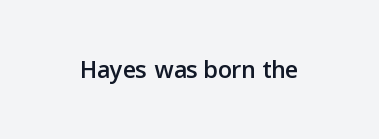
{"serif": "no", "italic": "no", "width": "normal", "stroke_contrast": "low", "x_height": "medium", "monospaced": "no", "underline": "no", "letter_spacing": "normal", "letter_spacing_em": 0.0, "glyph_px": 35}
